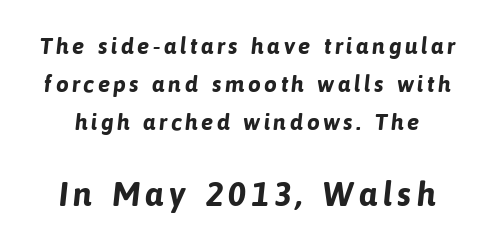
Summary of vertical rhythm: regular, with standard interline spacing. Which of the two is more prominent by size? The second, at the bottom. The letters are bold, with thick, heavy strokes. A bare baseline throughout the passage.
